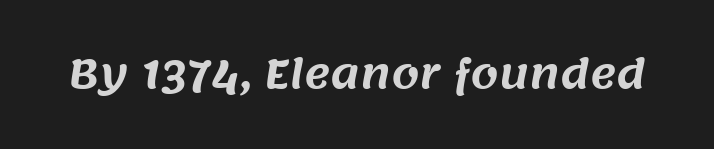
The face used here is proportionally spaced, like ordinary book or web type. The rendering shows plain stroke endings on the letterforms — a sans-serif design. In terms of letterspacing, this is plain default setting. The area under the type is left untouched.
